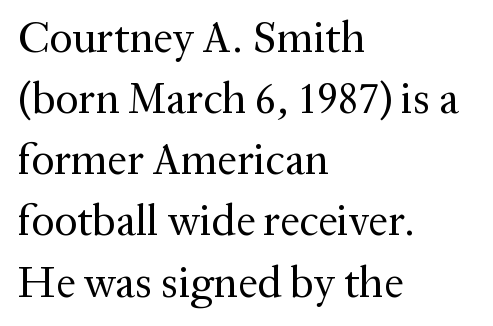
The image shows 44 px regular-weight serif type, upright; set left-aligned, normal line spacing (1.39x), normal letter spacing, not underlined; medium stroke contrast and a medium x-height.
